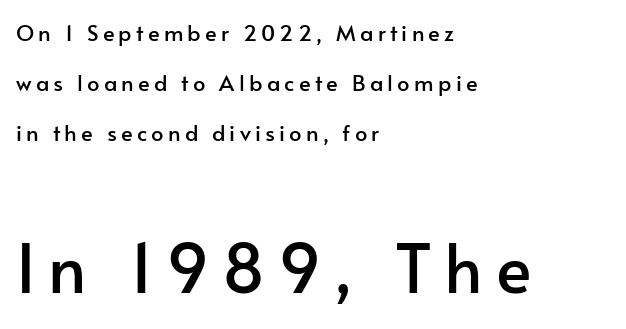
Bigger letters appear in the bottom chunk; the top chunk is reduced. In terms of posture, this sample is upright. Typographically, this falls in the sans-serif category. Clear beneath every line of the passage.
